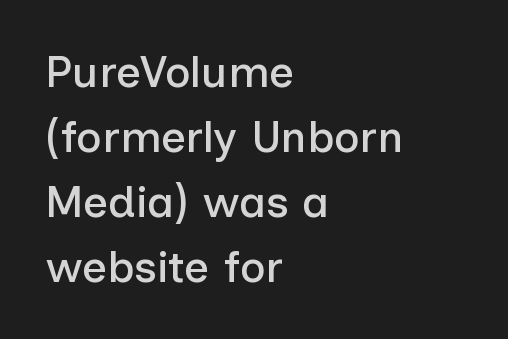
Q: Is the text italic (slanted)? A: No, it is upright.
Q: Is the typeface a serif or a sans-serif typeface? A: Sans-serif.
Q: Is the text underlined? A: No.
Q: How is the paragraph aligned? A: Left-aligned.
Q: Is the spacing between letters normal or unusually wide? A: Normal.
Q: Is the spacing between lines tight, normal or loose? A: Normal.
Q: Width (condensed, normal, or wide)? A: Normal.
Q: Stroke contrast? A: Low.
Q: x-height? A: Medium.
Q: Monospaced? A: No.
